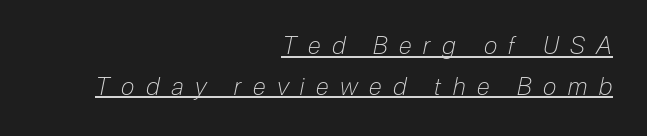
The letters are spread apart with noticeably loose tracking. Weight: regular or lighter. Italic: yes, the glyphs are oblique. Normally led — the rows are evenly, conventionally spaced. The face used here appears with an underline applied. The passage is arranged like a letterhead date or caption credit — flush right.
